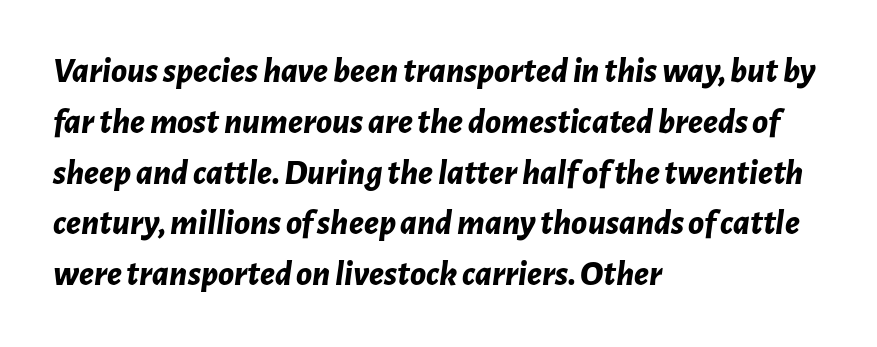
Successive baselines arrive at the customary interval. Anything drawn beneath the words? Only blank space. Here the designer chose a conventional face with non-uniform glyph widths. This is oblique type, the kind used for emphasis or titles. No extra tracking has been applied to these lines. The text block is weighted toward the left margin, trailing off unevenly rightward.
